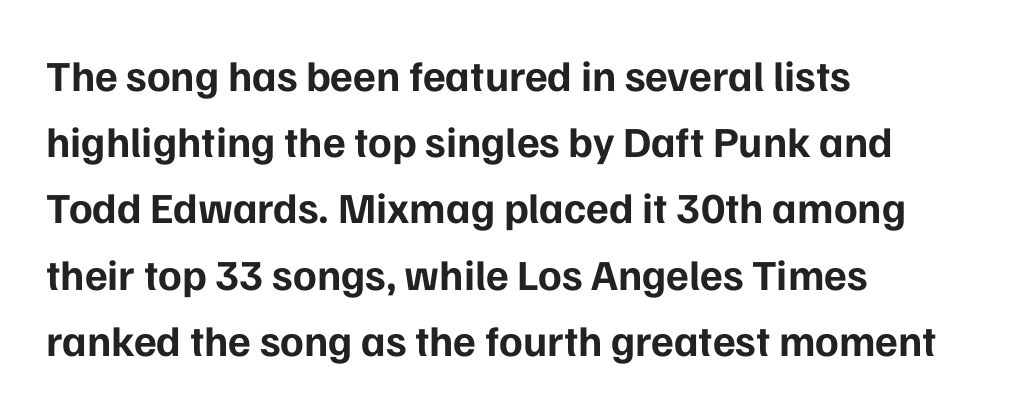
The image shows 43 px bold sans-serif type, upright; set left-aligned, normal line spacing (1.54x), normal letter spacing, not underlined; low stroke contrast and a medium x-height.
